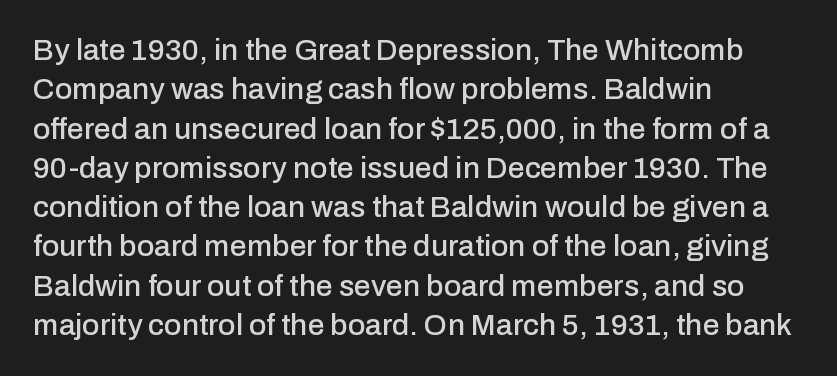
{"serif": "no", "italic": "no", "width": "normal", "stroke_contrast": "low", "x_height": "medium", "monospaced": "no", "underline": "no", "align": "left", "line_spacing": "normal", "line_spacing_ratio": 1.31, "letter_spacing": "normal", "letter_spacing_em": 0.0, "glyph_px": 30}
